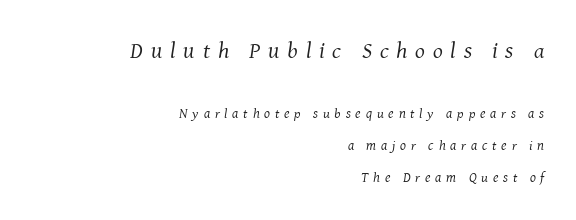
Yep, that's italic — everything's leaning. The paragraph has a hard right edge and a soft left edge. Beneath every word, the page is bare. Whoever set this chose breathing room over compactness in the vertical rhythm. Compared with a typical body face, this is equally light or lighter still.
